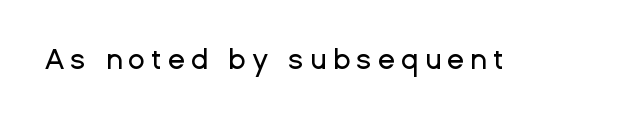
Tracking value appears strongly positive — letters spread wide. The axis of the letterforms is exactly vertical. Each row of text sits above clean, open space. Type style note: lacks serifs. The letters advance in unequal steps, a hallmark of proportional type.
